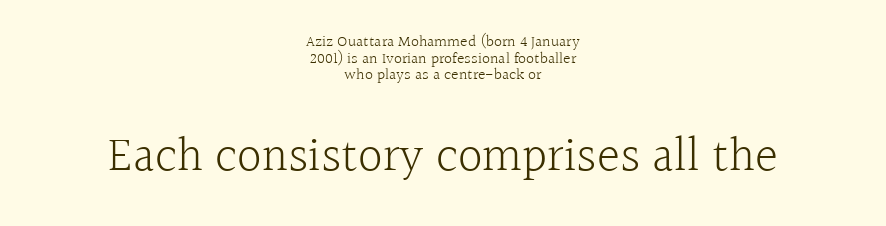
{"serif": "yes", "italic": "no", "bold": "no", "weight": "light", "width": "normal", "x_height": "medium", "monospaced": "no", "underline": "no", "align": "center", "line_spacing": "tight", "line_spacing_ratio": 1.04, "letter_spacing": "normal", "letter_spacing_em": 0.0, "larger_block": "second", "size_ratio": 3.06, "glyph_px": 49}
